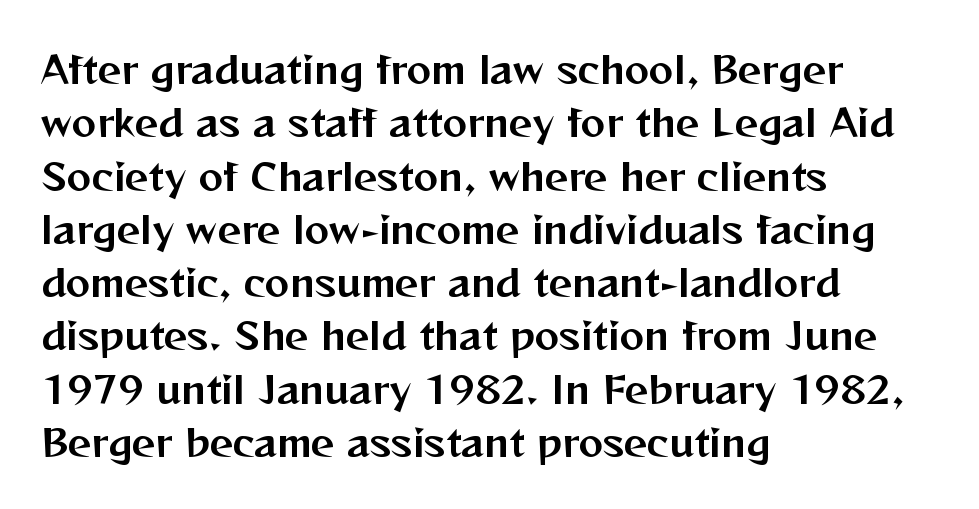
Q: Is the text italic (slanted)? A: No, it is upright.
Q: Is the typeface a serif or a sans-serif typeface? A: Sans-serif.
Q: Is the text underlined? A: No.
Q: How is the paragraph aligned? A: Left-aligned.
Q: Is the spacing between letters normal or unusually wide? A: Normal.
Q: Is the spacing between lines tight, normal or loose? A: Normal.
Q: Width (condensed, normal, or wide)? A: Normal.
Q: Stroke contrast? A: Medium.
Q: x-height? A: Medium.
Q: Monospaced? A: No.
